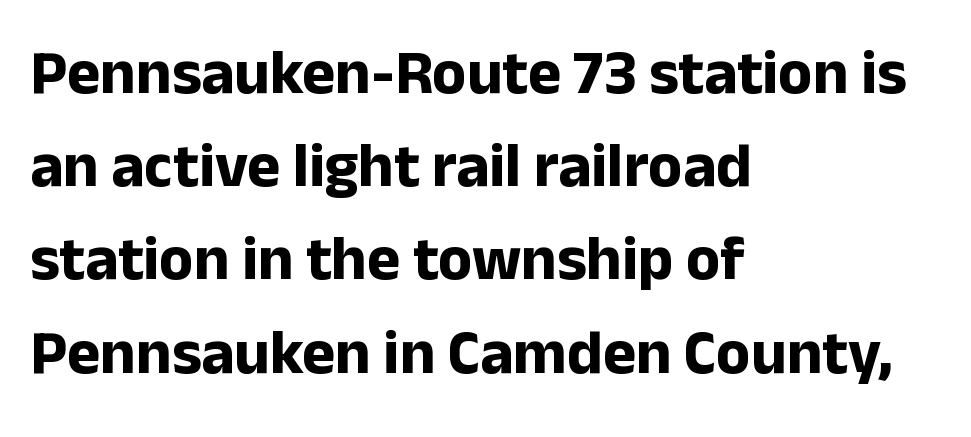
Q: Is the text bold? A: Yes.
Q: Is the text italic (slanted)? A: No, it is upright.
Q: Is the typeface a serif or a sans-serif typeface? A: Sans-serif.
Q: Is the text underlined? A: No.
Q: How is the paragraph aligned? A: Left-aligned.
Q: Is the spacing between letters normal or unusually wide? A: Normal.
Q: Is the spacing between lines tight, normal or loose? A: Normal.
Q: Width (condensed, normal, or wide)? A: Normal.
Q: Stroke contrast? A: Low.
Q: x-height? A: Medium.
Q: Monospaced? A: No.
